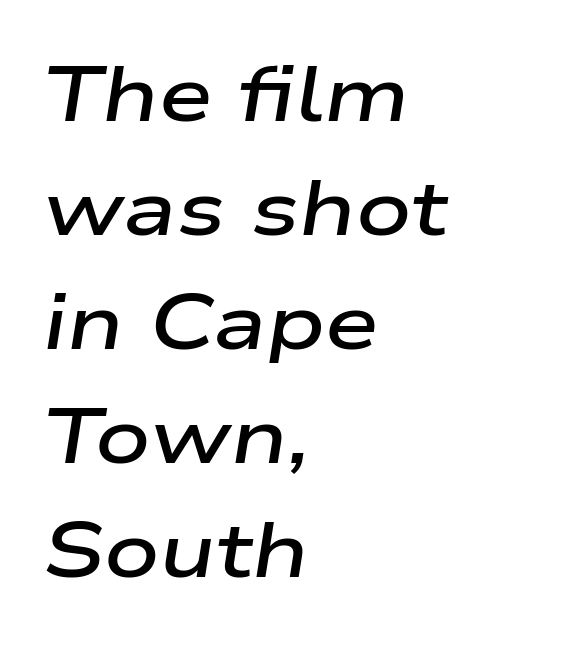
The image shows 77 px semibold, wide type, italic (leaning right); set left-aligned, normal line spacing (1.48x), normal letter spacing, not underlined; low stroke contrast and a medium x-height.
